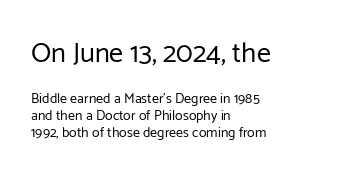
The image shows 28 px regular-weight sans-serif type, upright; set left-aligned, line spacing 1.21x, normal letter spacing, not underlined; the first (top) block is 2.0x larger; low stroke contrast and a medium x-height.
